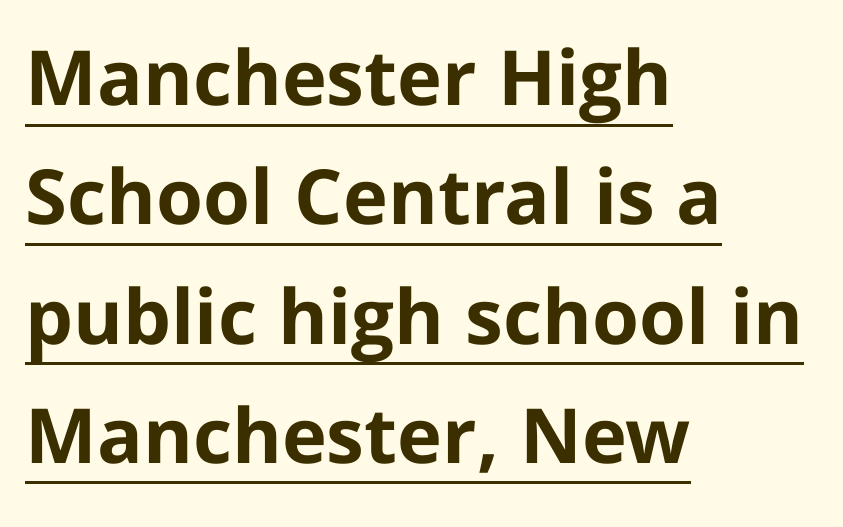
Does the leading feel generous? No, just average. Grotesque or geometric, the face here clearly has no serifs. The specimen reads as upright at a glance. Observe the ordinary spacing: letters are neighbours, not strangers.
